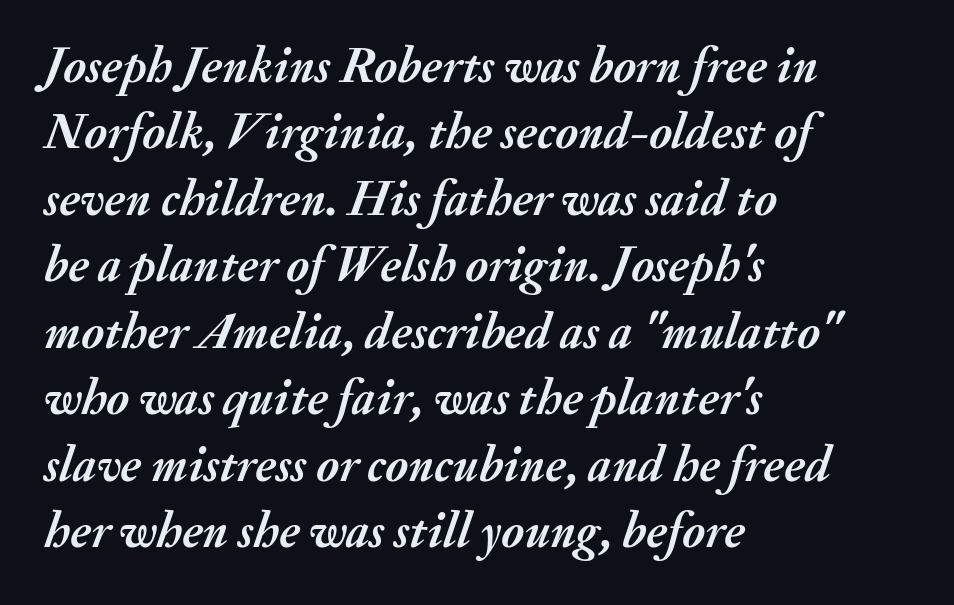
Q: Is the text bold? A: Yes.
Q: Is the text italic (slanted)? A: Yes, it leans right by about 20 degrees.
Q: Is the text underlined? A: No.
Q: How is the paragraph aligned? A: Left-aligned.
Q: Is the spacing between letters normal or unusually wide? A: Normal.
Q: Is the spacing between lines tight, normal or loose? A: Normal.
Q: Width (condensed, normal, or wide)? A: Normal.
Q: Stroke contrast? A: Medium.
Q: x-height? A: Small.
Q: Monospaced? A: No.
